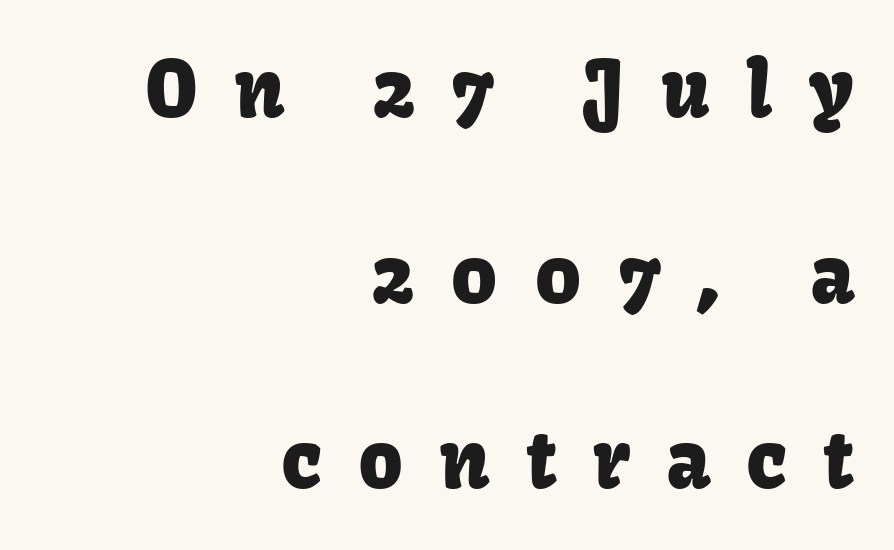
Q: Is the text italic (slanted)? A: No, it is upright.
Q: Is the typeface a serif or a sans-serif typeface? A: Sans-serif.
Q: Is the text underlined? A: No.
Q: How is the paragraph aligned? A: Right-aligned.
Q: Is the spacing between letters normal or unusually wide? A: Unusually wide.
Q: Is the spacing between lines tight, normal or loose? A: Loose.
Q: Width (condensed, normal, or wide)? A: Normal.
Q: Stroke contrast? A: Low.
Q: x-height? A: Medium.
Q: Monospaced? A: No.
